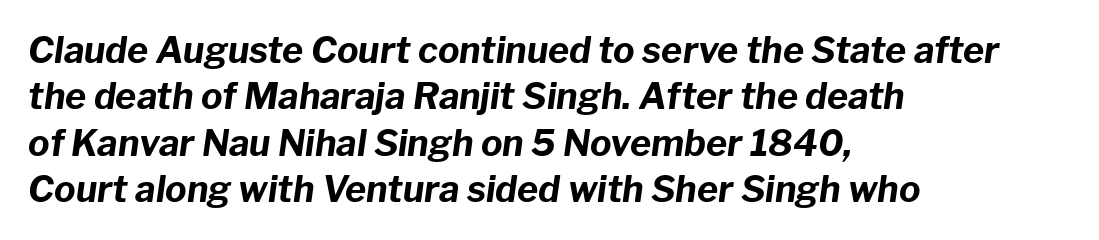
Q: Is the text bold? A: Yes.
Q: Is the text italic (slanted)? A: Yes, it leans right by about 8 degrees.
Q: Is the text underlined? A: No.
Q: How is the paragraph aligned? A: Left-aligned.
Q: Is the spacing between letters normal or unusually wide? A: Normal.
Q: Is the spacing between lines tight, normal or loose? A: Normal.
Q: Width (condensed, normal, or wide)? A: Normal.
Q: Stroke contrast? A: Low.
Q: x-height? A: Medium.
Q: Monospaced? A: No.
